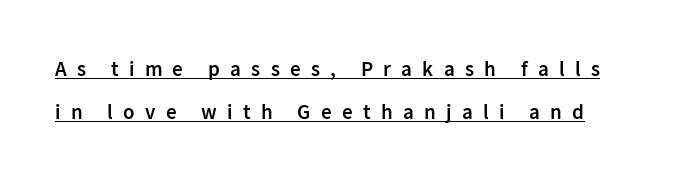
The image shows 21 px text type, upright; set loose line spacing (2.06x), unusually wide letter spacing (+0.49 em), underlined.
